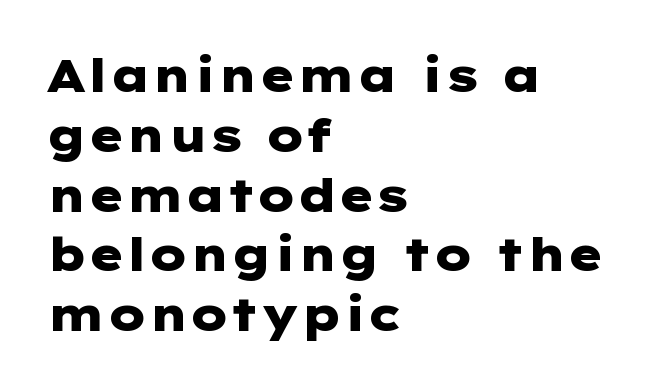
{"serif": "no", "italic": "no", "bold": "yes", "weight": "heavy", "width": "wide", "stroke_contrast": "low", "x_height": "medium", "underline": "no", "align": "left", "line_spacing": "normal", "line_spacing_ratio": 1.3, "letter_spacing": "normal", "letter_spacing_em": 0.0, "glyph_px": 46}
